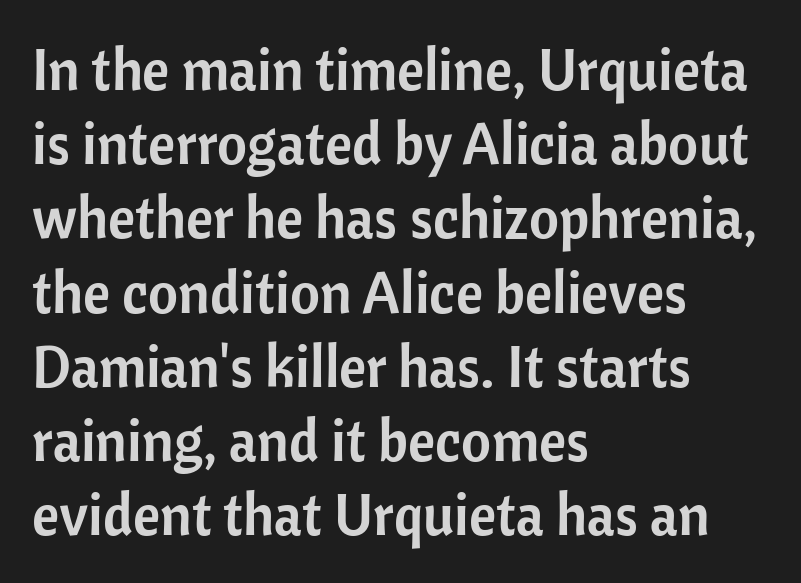
The typography opts for an upright posture over an oblique one. The area under the type is left untouched. The typeface chosen for these lines omits serifs. In terms of letterspacing, this is plain default setting.
